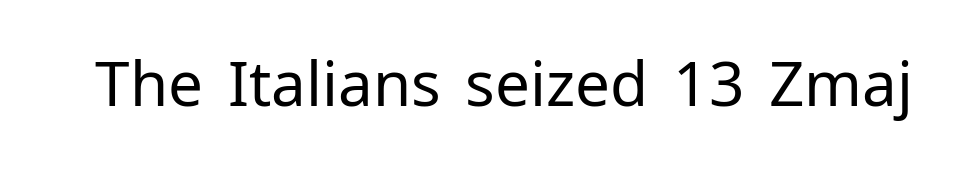
You could not count columns in this text — the font is proportionally spaced. The letters sit at their default tracking, neither squeezed nor spread. Anything drawn beneath the words? Only blank space. Upright lettering throughout. I'd call this a sans setting — the letters go barefoot. Is the stroke heavy? The answer is a plain regular-or-lighter.
